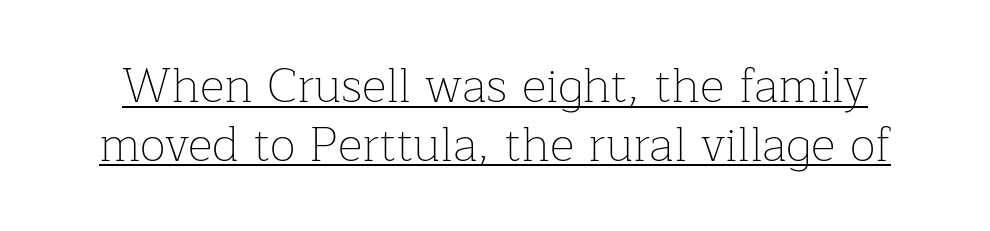
Q: Is the text bold? A: No.
Q: Is the text italic (slanted)? A: No, it is upright.
Q: Is the typeface a serif or a sans-serif typeface? A: Serif.
Q: Is the text underlined? A: Yes.
Q: Is the spacing between letters normal or unusually wide? A: Normal.
Q: Width (condensed, normal, or wide)? A: Normal.
Q: Stroke contrast? A: Low.
Q: x-height? A: Medium.
Q: Monospaced? A: No.
